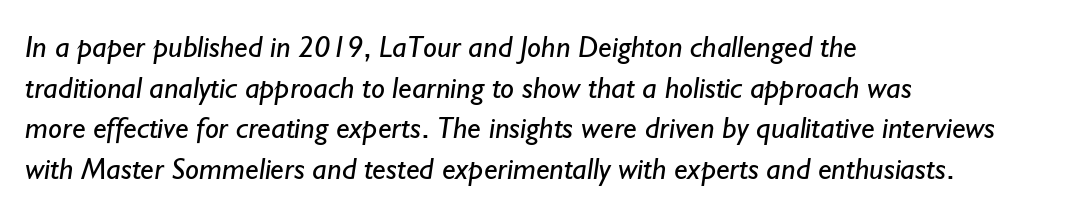
Does the copy run flush right? No — it runs flush left. Notice how descenders clear the ascenders below comfortably — that's standard leading. Counters stay open thanks to moderate or lighter strokes. Nobody drew a line under any word here. The designer went with a sans here, leaving each stem footless. Each letter keeps its own natural width here, so spacing adapts to shape.
